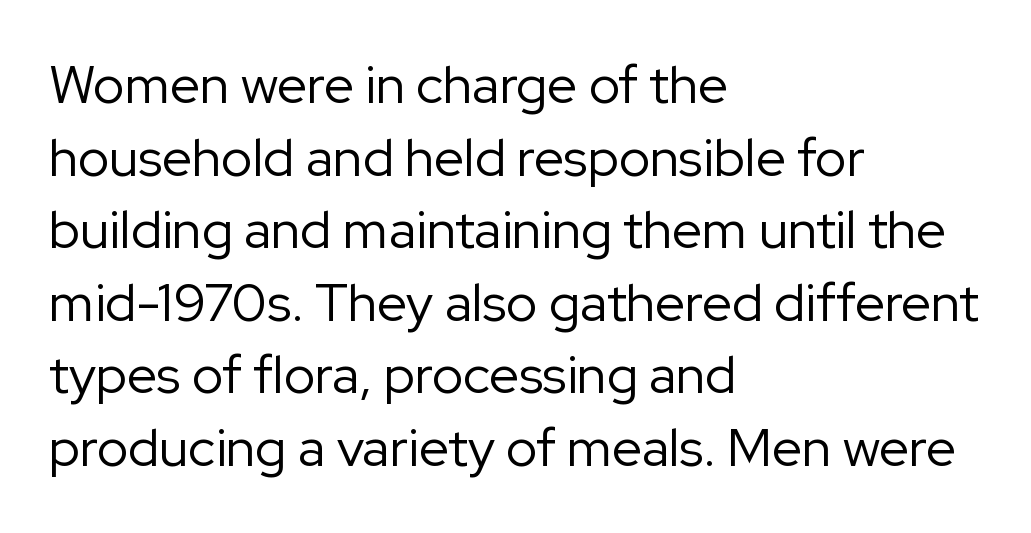
Q: Is the text bold? A: No.
Q: Is the text italic (slanted)? A: No, it is upright.
Q: Is the typeface a serif or a sans-serif typeface? A: Sans-serif.
Q: Is the text underlined? A: No.
Q: How is the paragraph aligned? A: Left-aligned.
Q: Is the spacing between letters normal or unusually wide? A: Normal.
Q: Is the spacing between lines tight, normal or loose? A: Normal.
Q: Width (condensed, normal, or wide)? A: Normal.
Q: Stroke contrast? A: Low.
Q: x-height? A: Medium.
Q: Monospaced? A: No.
